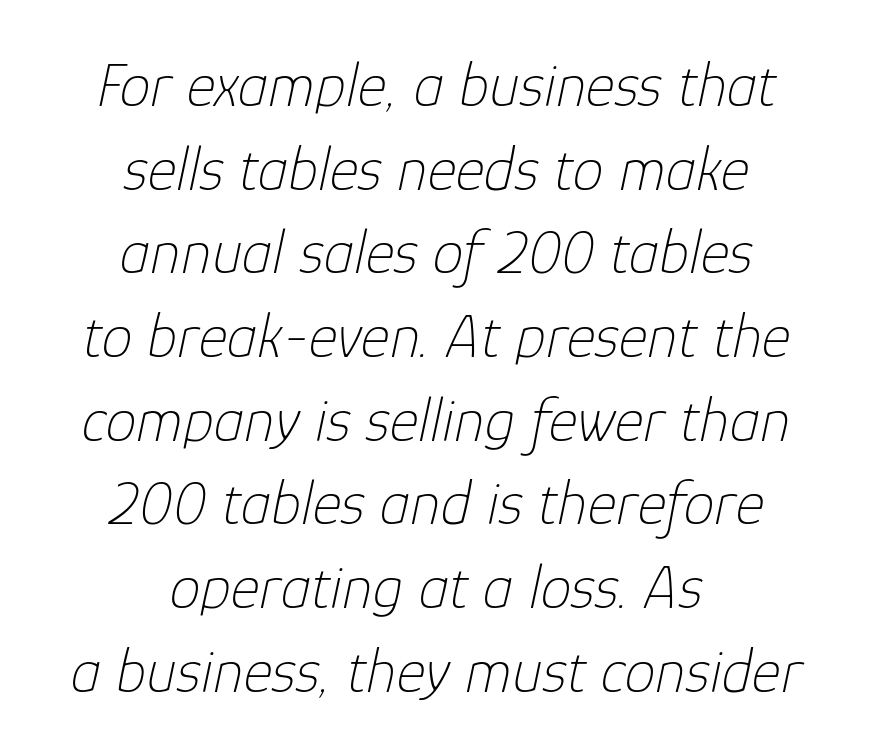
Q: Is the text bold? A: No.
Q: Is the text italic (slanted)? A: Yes, it leans right by about 12 degrees.
Q: Is the text underlined? A: No.
Q: How is the paragraph aligned? A: Centered.
Q: Is the spacing between letters normal or unusually wide? A: Normal.
Q: Is the spacing between lines tight, normal or loose? A: Normal.
Q: Width (condensed, normal, or wide)? A: Normal.
Q: Stroke contrast? A: Low.
Q: x-height? A: Medium.
Q: Monospaced? A: No.
